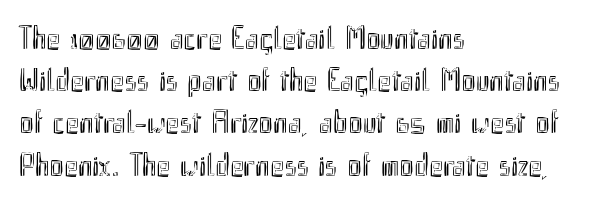
The image shows 33 px condensed type, upright; set left-aligned, normal line spacing (1.28x), normal letter spacing, not underlined; a small x-height.
